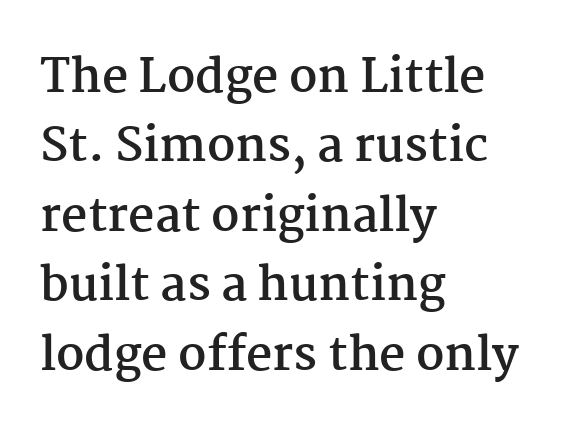
The image shows 46 px semibold serif type, upright; set left-aligned, normal line spacing (1.51x), normal letter spacing, not underlined; medium stroke contrast and a medium x-height.
